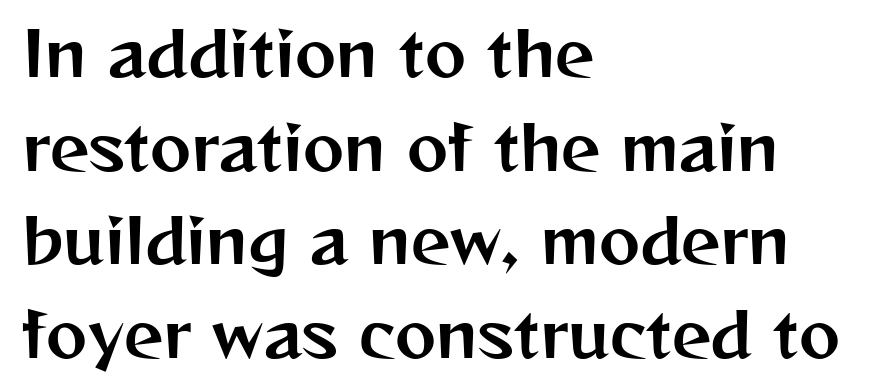
The image shows 62 px sans-serif type, upright; set left-aligned, normal line spacing (1.51x), normal letter spacing, not underlined; medium stroke contrast and a medium x-height.
